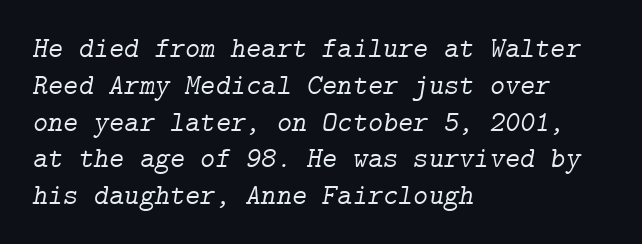
The text block is weighted toward the left margin, trailing off unevenly rightward. Letter spacing: default. The strip under each line holds only bare page. Each letter's strokes conclude with small projecting serifs. The face used here has a pronounced slope to its letters.
